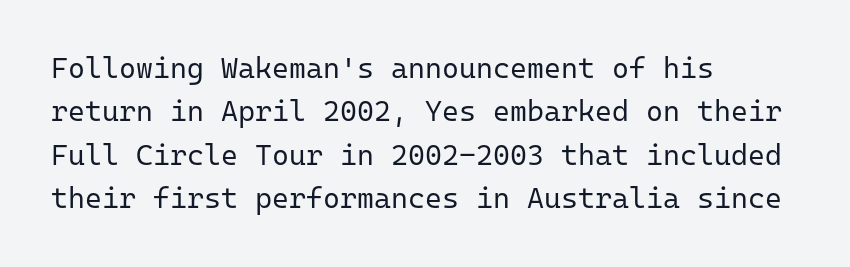
{"serif": "no", "italic": "no", "bold": "no", "weight": "regular", "width": "normal", "stroke_contrast": "low", "x_height": "medium", "monospaced": "yes", "underline": "no", "align": "left", "line_spacing": "normal", "line_spacing_ratio": 1.5, "letter_spacing": "normal", "letter_spacing_em": 0.0, "glyph_px": 29}
